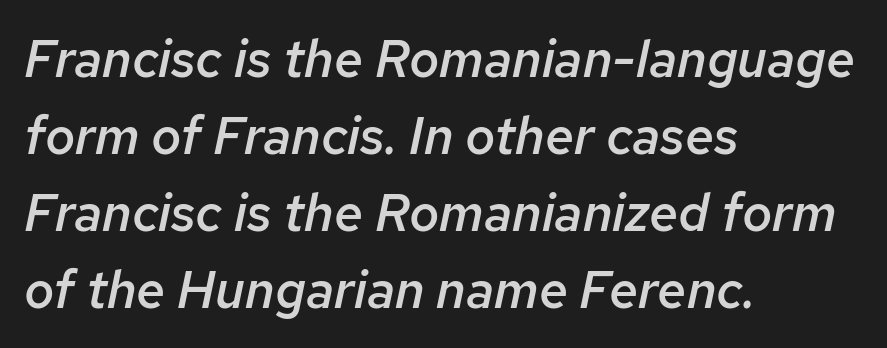
Q: Is the text bold? A: Semi-bold.
Q: Is the text italic (slanted)? A: Yes, it leans right by about 12 degrees.
Q: Is the text underlined? A: No.
Q: How is the paragraph aligned? A: Left-aligned.
Q: Is the spacing between letters normal or unusually wide? A: Normal.
Q: Is the spacing between lines tight, normal or loose? A: Normal.
Q: Width (condensed, normal, or wide)? A: Normal.
Q: Stroke contrast? A: Low.
Q: x-height? A: Medium.
Q: Monospaced? A: No.
